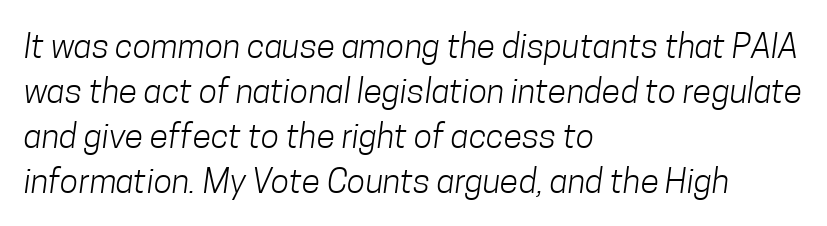
Unlike a traditional serif, this face leaves its strokes unadorned. Each row of text sits above clean, open space. A student would call this left alignment; a typographer would say flush left, rag right. Characters follow at the spacing the type designer built in. Ink coverage per letter is moderate at most.
